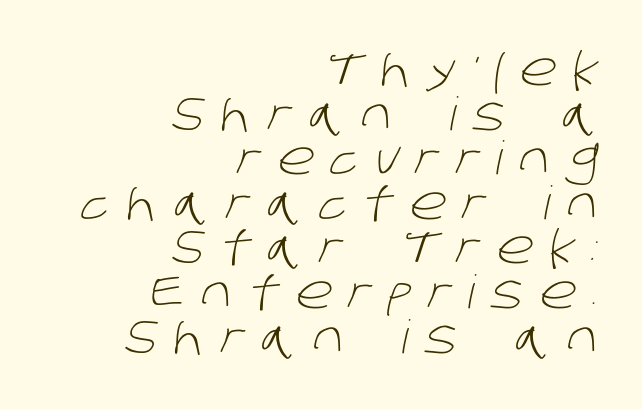
The image shows 46 px light sans-serif type; set right-aligned, tight line spacing (0.97x), unusually wide letter spacing (+0.36 em), not underlined; low stroke contrast and a large x-height.
